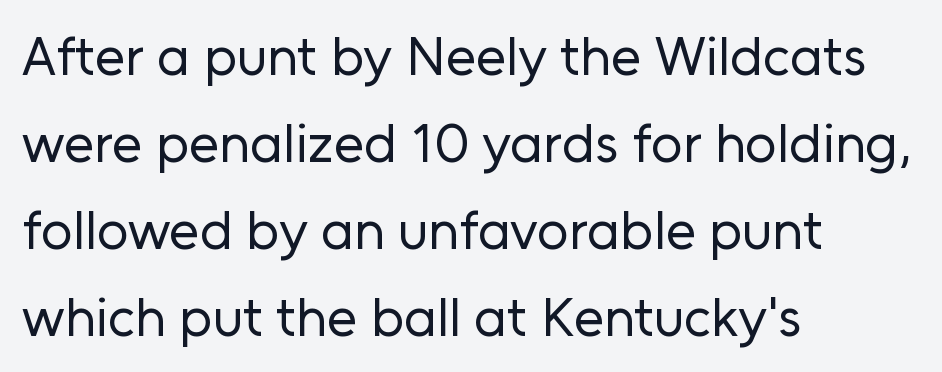
Words float on clear page, feet unadorned. Leading matches the norm, producing a regular column. Are there feet on the stems? There aren't — it's a sans. Tracking here is standard; glyphs follow each other at the usual distance. Quick note: not italic, upright.
